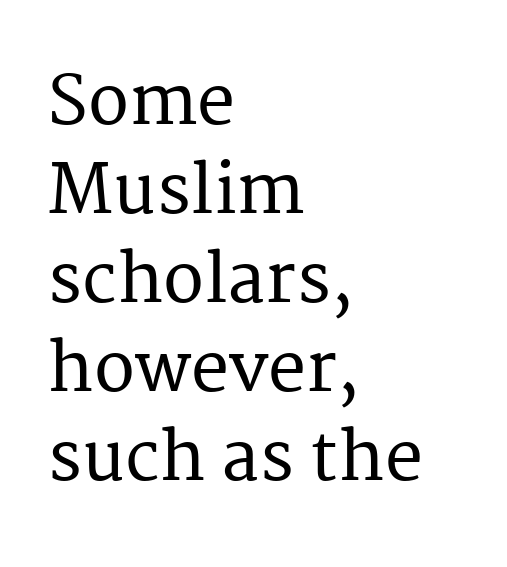
The image shows 68 px serif type, upright; set left-aligned, normal line spacing (1.31x), normal letter spacing, not underlined; medium stroke contrast and a medium x-height.
